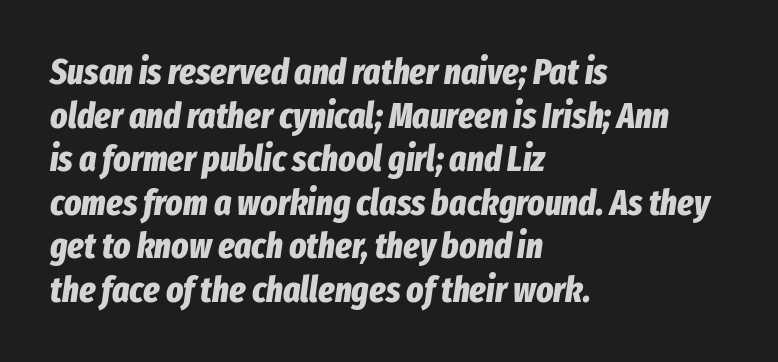
{"italic": "yes", "lean": "right", "slant_degrees": 8, "bold": "yes", "weight": "bold", "width": "condensed", "stroke_contrast": "low", "x_height": "medium", "monospaced": "no", "underline": "no", "align": "left", "line_spacing_ratio": 1.21, "letter_spacing": "normal", "letter_spacing_em": 0.0, "glyph_px": 36}
